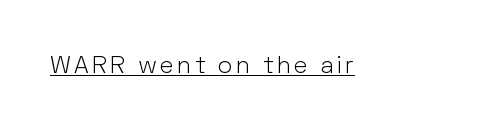
{"italic": "no", "bold": "no", "underline": "yes", "glyph_px": 24}
